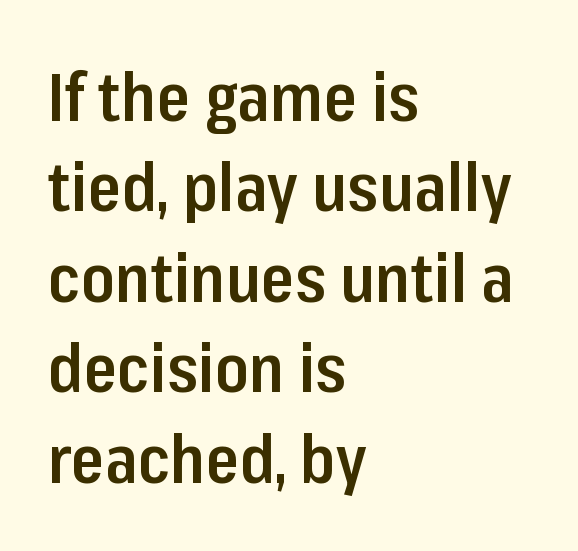
{"serif": "no", "italic": "no", "bold": "semi", "weight": "semibold", "width": "condensed", "stroke_contrast": "low", "x_height": "medium", "monospaced": "no", "underline": "no", "align": "left", "line_spacing": "normal", "line_spacing_ratio": 1.33, "letter_spacing": "normal", "letter_spacing_em": 0.0, "glyph_px": 68}
